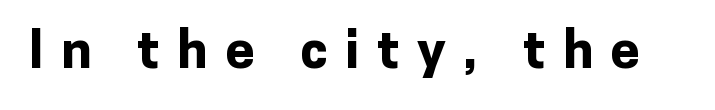
The image shows 52 px bold sans-serif type, upright; set unusually wide letter spacing (+0.34 em), not underlined; low stroke contrast and a medium x-height.
